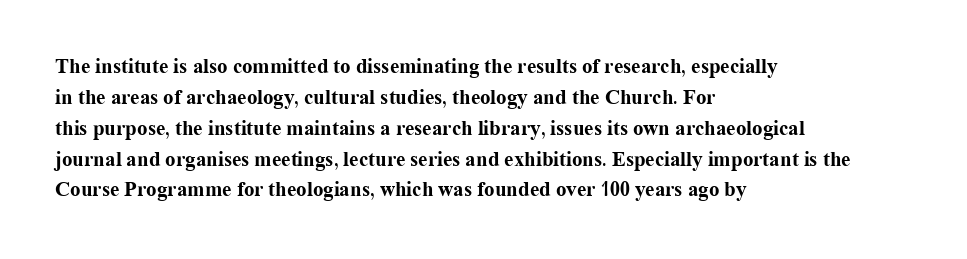
The image shows 21 px bold type, upright; set left-aligned, normal line spacing (1.47x), normal letter spacing, not underlined.
